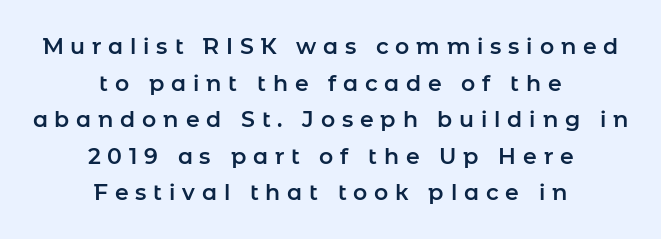
The image shows 22 px text type, upright; set centered, normal line spacing (1.66x), unusually wide letter spacing (+0.31 em), not underlined.
